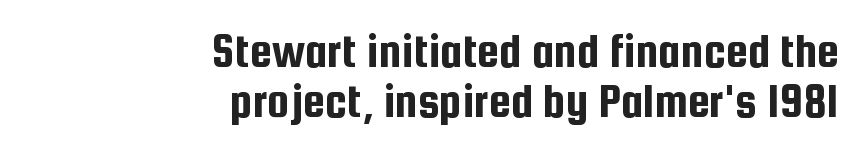
{"serif": "no", "italic": "no", "width": "condensed", "stroke_contrast": "low", "x_height": "medium", "monospaced": "no", "underline": "no", "align": "right", "line_spacing": "tight", "line_spacing_ratio": 1.0, "letter_spacing": "normal", "letter_spacing_em": 0.0, "glyph_px": 50}
